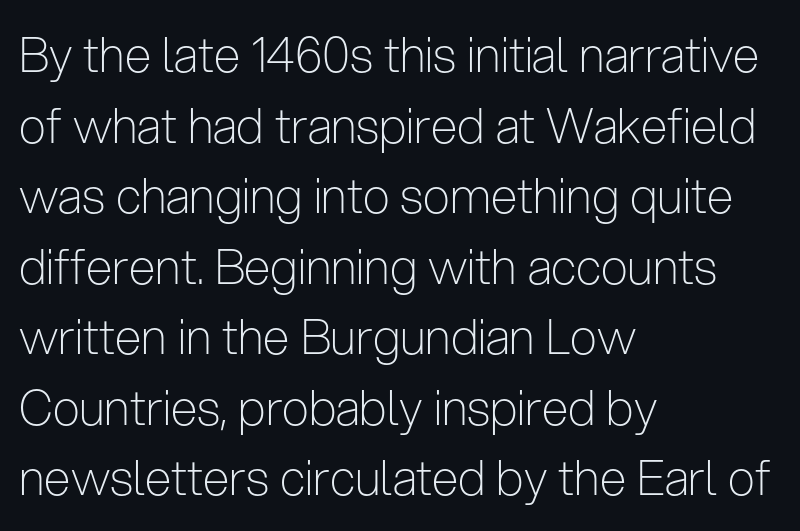
Characters follow at the spacing the type designer built in. A sans-serif font was chosen for this passage. Rendered with straight, roman letterforms. The vertical gap from one line to the next is medium. In CSS terms this would be text-align: left. The font sits on the lighter half of the weight spectrum, regular included.
